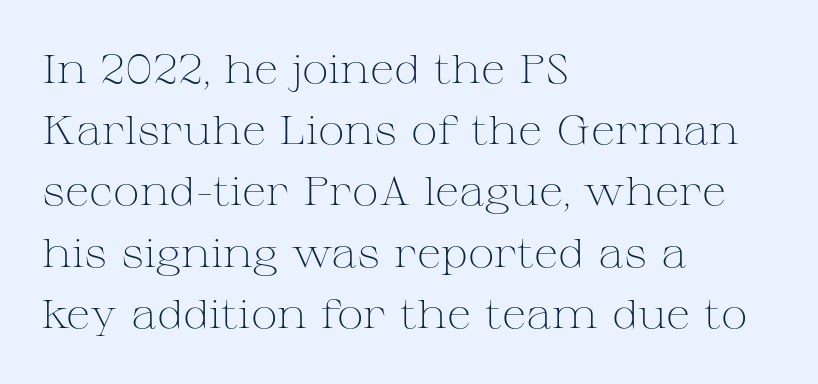
{"serif": "yes", "italic": "no", "bold": "no", "weight": "light", "width": "wide", "stroke_contrast": "medium", "x_height": "medium", "monospaced": "no", "underline": "no", "align": "left", "line_spacing": "normal", "line_spacing_ratio": 1.53, "letter_spacing": "normal", "letter_spacing_em": 0.0, "glyph_px": 40}
